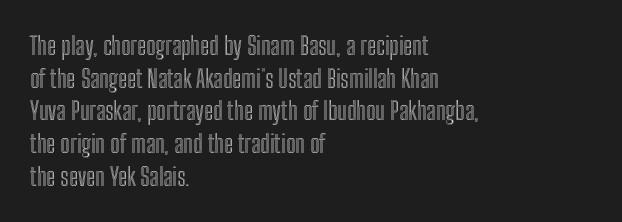
The image shows 25 px text type, upright; set left-aligned, normal line spacing (1.31x), normal letter spacing, not underlined.
